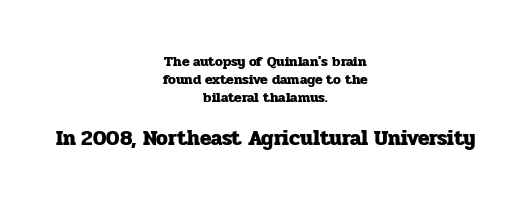
Q: Is the text bold? A: Yes.
Q: Is the text italic (slanted)? A: No, it is upright.
Q: Is the text underlined? A: No.
Q: How is the paragraph aligned? A: Centered.
Q: Is the spacing between letters normal or unusually wide? A: Normal.
Q: Is the spacing between lines tight, normal or loose? A: Normal.
Q: Which block of text is set in a larger size, the first (top) or the second (bottom)? A: The second (bottom) one.
